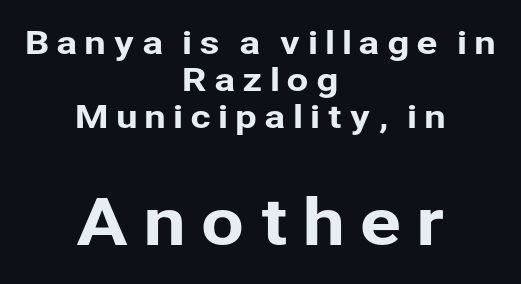
Q: Is the text italic (slanted)? A: No, it is upright.
Q: Is the typeface a serif or a sans-serif typeface? A: Sans-serif.
Q: Is the text underlined? A: No.
Q: How is the paragraph aligned? A: Centered.
Q: Is the spacing between letters normal or unusually wide? A: Unusually wide.
Q: Is the spacing between lines tight, normal or loose? A: Tight.
Q: Which block of text is set in a larger size, the first (top) or the second (bottom)? A: The second (bottom) one.
Q: Width (condensed, normal, or wide)? A: Normal.
Q: Stroke contrast? A: Low.
Q: x-height? A: Medium.
Q: Monospaced? A: No.
